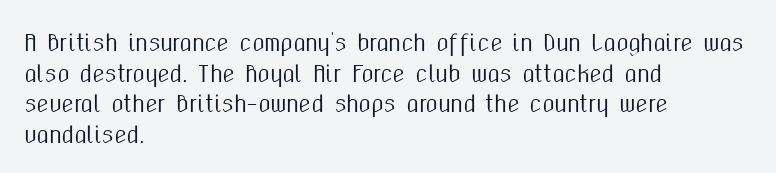
The image shows 22 px text type, upright; set left-aligned, normal line spacing (1.39x), normal letter spacing, not underlined.
